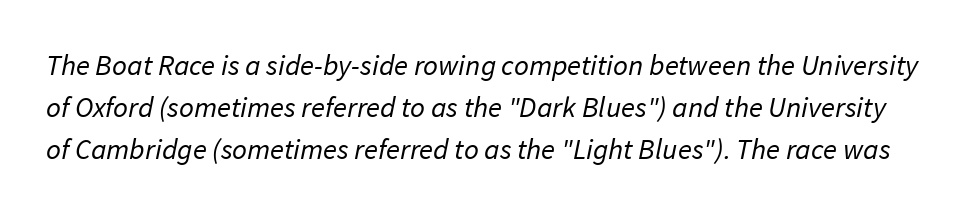
The image shows 29 px regular-weight sans-serif type; set normal line spacing (1.45x), normal letter spacing, not underlined; low stroke contrast and a medium x-height.
